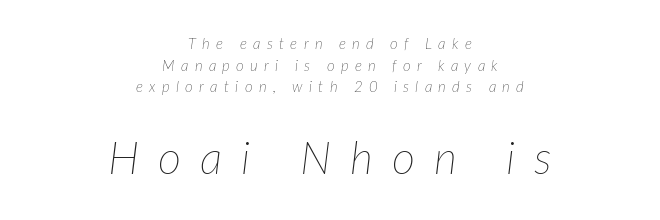
Q: Is the text bold? A: No.
Q: Is the text italic (slanted)? A: Yes, it leans right by about 7 degrees.
Q: Is the text underlined? A: No.
Q: How is the paragraph aligned? A: Centered.
Q: Is the spacing between letters normal or unusually wide? A: Unusually wide.
Q: Is the spacing between lines tight, normal or loose? A: Normal.
Q: Which block of text is set in a larger size, the first (top) or the second (bottom)? A: The second (bottom) one.
Q: Width (condensed, normal, or wide)? A: Normal.
Q: Stroke contrast? A: Low.
Q: x-height? A: Medium.
Q: Monospaced? A: No.
